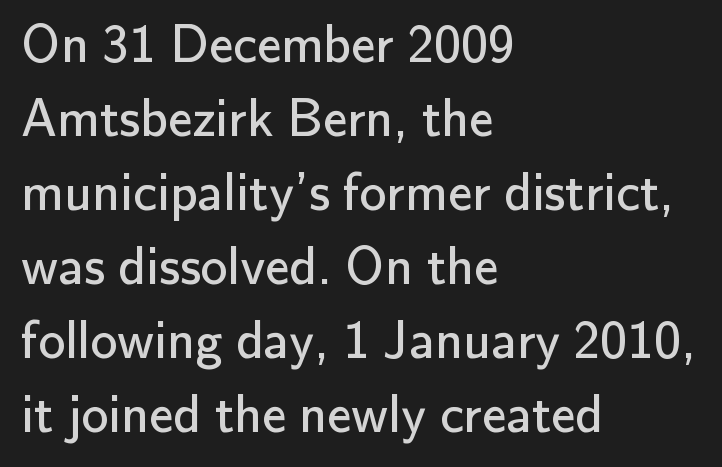
{"serif": "no", "italic": "no", "bold": "no", "weight": "regular", "width": "normal", "stroke_contrast": "low", "x_height": "small", "monospaced": "no", "underline": "no", "align": "left", "line_spacing": "normal", "line_spacing_ratio": 1.37, "letter_spacing": "normal", "letter_spacing_em": 0.0, "glyph_px": 54}
